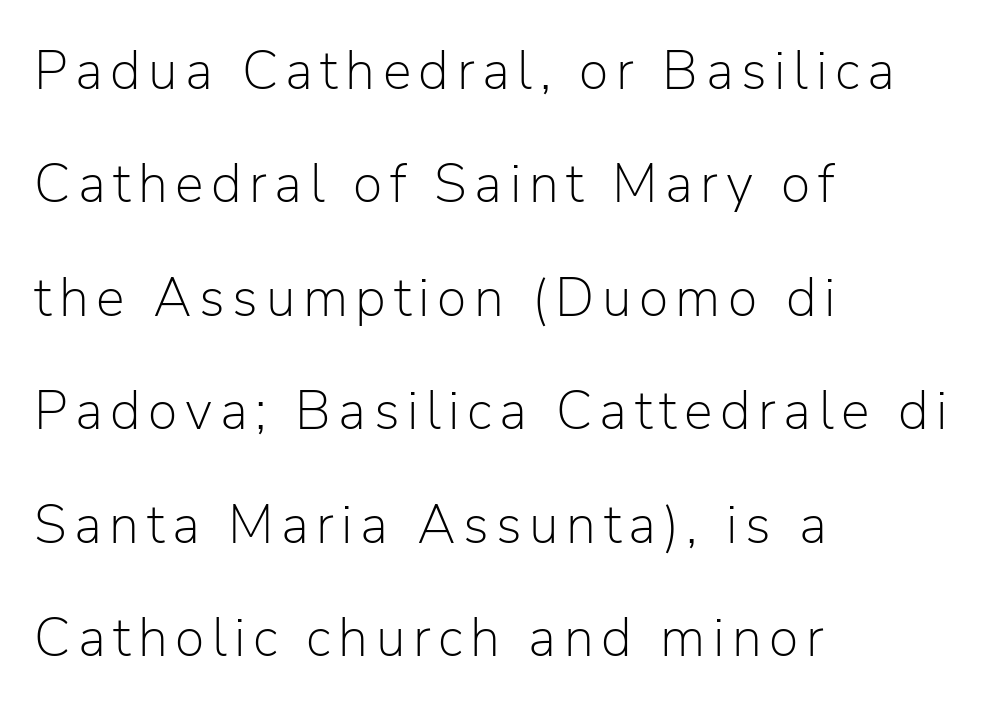
The image shows 54 px light sans-serif type, upright; set left-aligned, loose line spacing (2.1x), not underlined; low stroke contrast and a medium x-height.
